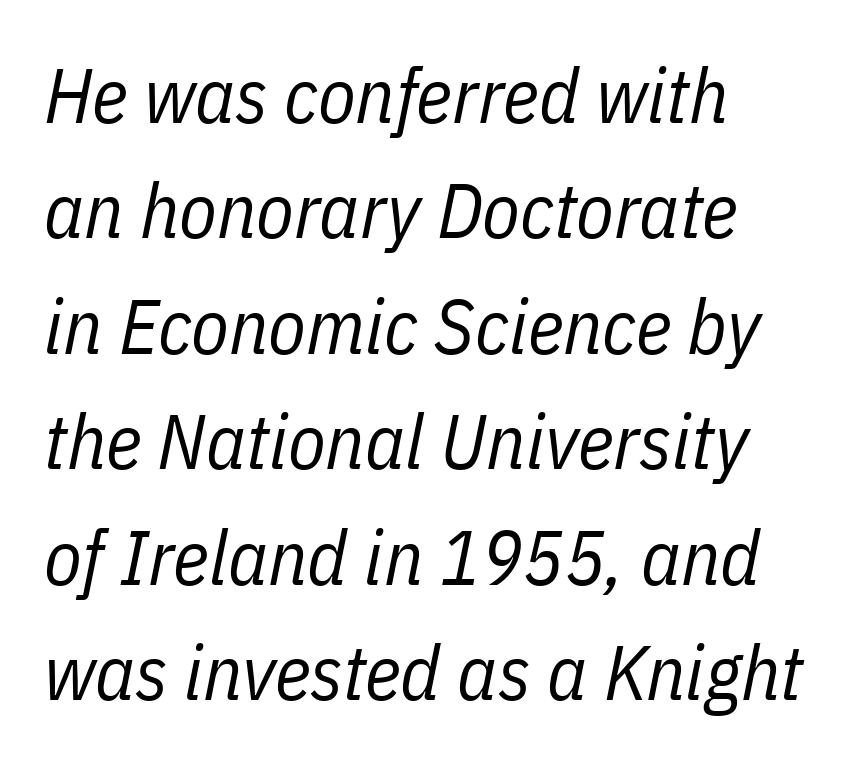
{"italic": "yes", "lean": "right", "slant_degrees": 11, "bold": "no", "weight": "regular", "width": "condensed", "stroke_contrast": "low", "x_height": "medium", "monospaced": "no", "underline": "no", "align": "left", "line_spacing": "normal", "line_spacing_ratio": 1.5, "letter_spacing": "normal", "letter_spacing_em": 0.0, "glyph_px": 77}
